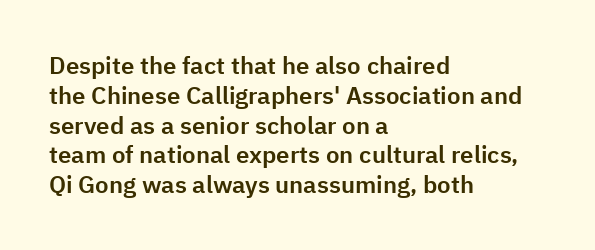
The image shows 24 px text type, upright; set left-aligned, line spacing 1.24x, normal letter spacing, not underlined.
